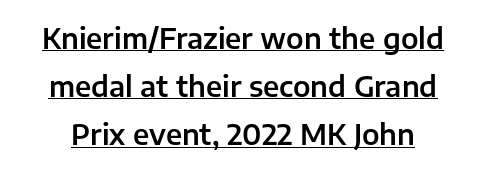
Glyph-to-glyph distance matches everyday printed text. You could not count columns in this text — the font is proportionally spaced. You can tell from the bare stems that sans-serif type was used. Is there any slant? The stems are plumb.
